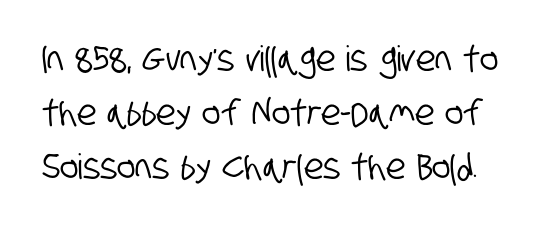
The image shows 35 px condensed sans-serif type; set normal line spacing (1.55x), normal letter spacing, not underlined; low stroke contrast and a large x-height.
